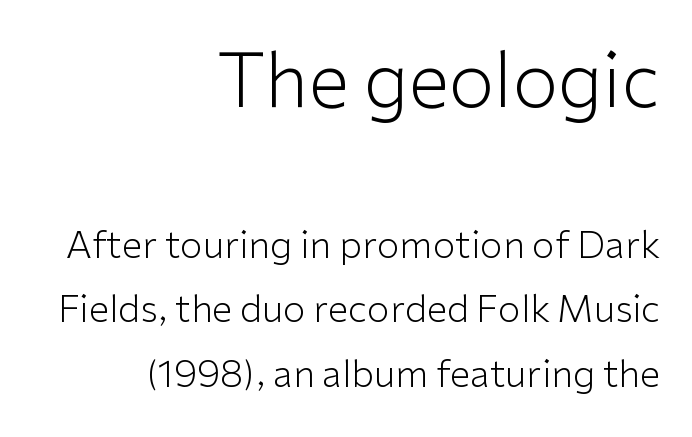
{"serif": "no", "italic": "no", "bold": "no", "weight": "light", "width": "normal", "stroke_contrast": "low", "x_height": "medium", "monospaced": "no", "underline": "no", "align": "right", "line_spacing_ratio": 1.74, "letter_spacing": "normal", "letter_spacing_em": 0.0, "larger_block": "first", "size_ratio": 2.0, "glyph_px": 74}
